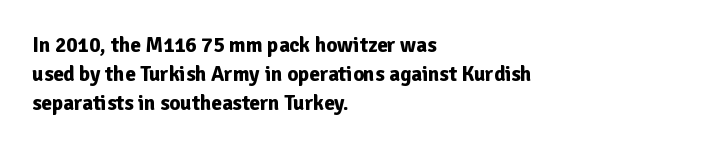
The image shows 21 px bold type, upright; set left-aligned, normal line spacing (1.39x), normal letter spacing, not underlined.
